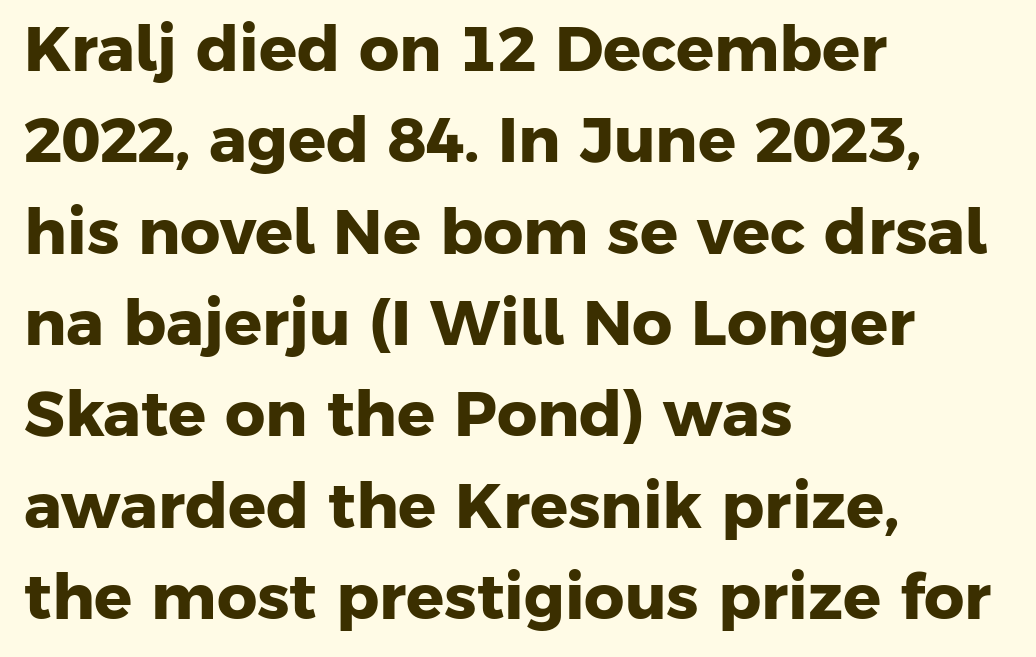
The image shows 63 px heavy sans-serif type; set left-aligned, normal line spacing (1.45x), normal letter spacing, not underlined; low stroke contrast and a medium x-height.
